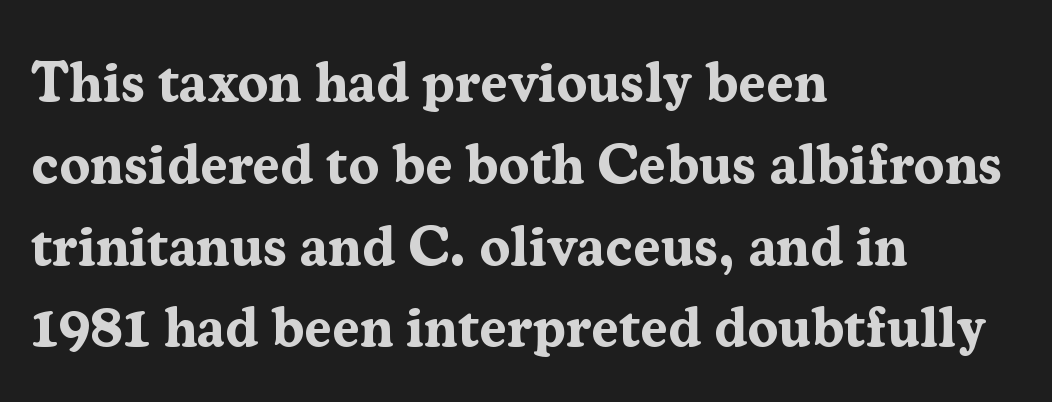
Rows of type keep a routine distance in the vertical direction. Characters follow at the spacing the type designer built in. Notice how the passage keeps a crisp vertical edge on the left only. As a designer I'd log this as weight 700, bold. Posture: upright roman. You can tell from the footed stems that serif type was used.
